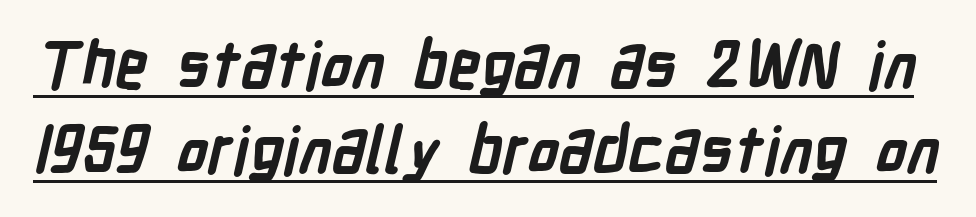
{"serif": "no", "bold": "yes", "weight": "semibold", "width": "condensed", "stroke_contrast": "low", "x_height": "medium", "monospaced": "no", "underline": "yes", "line_spacing": "normal", "line_spacing_ratio": 1.33, "letter_spacing": "normal", "letter_spacing_em": 0.0, "glyph_px": 64}
